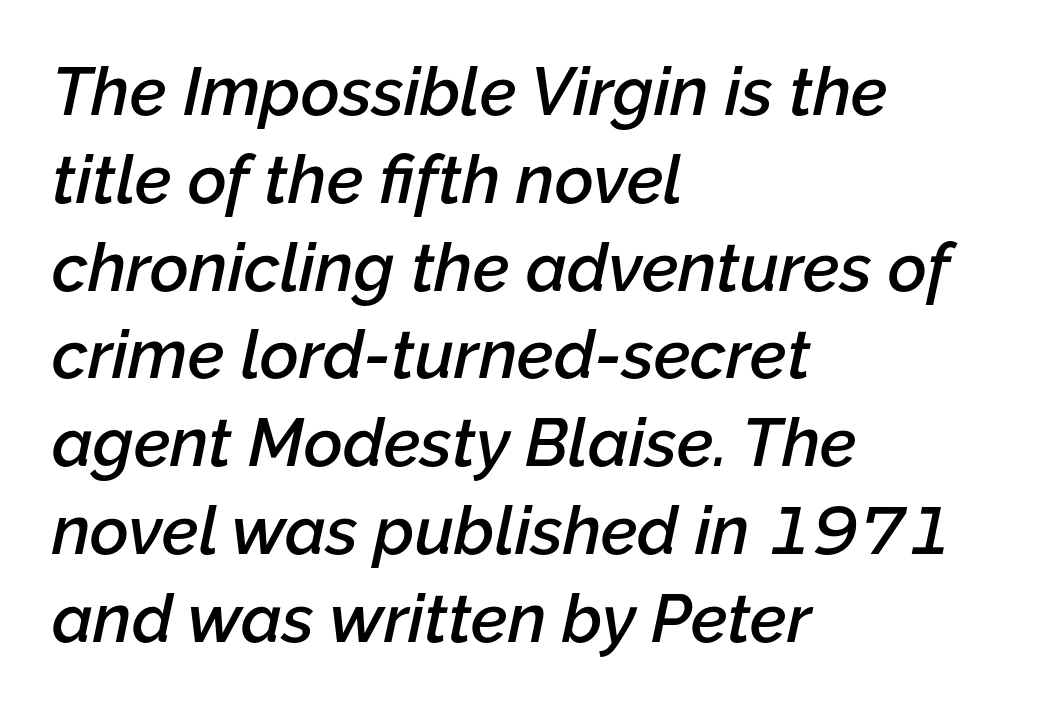
It's the slanting kind of type. Plain, unruled lines of type. Stems and bowls a touch heavier than normal — semibold. A typesetter would call this proportional, since set widths differ per character. The vertical gap from one line to the next is medium.
